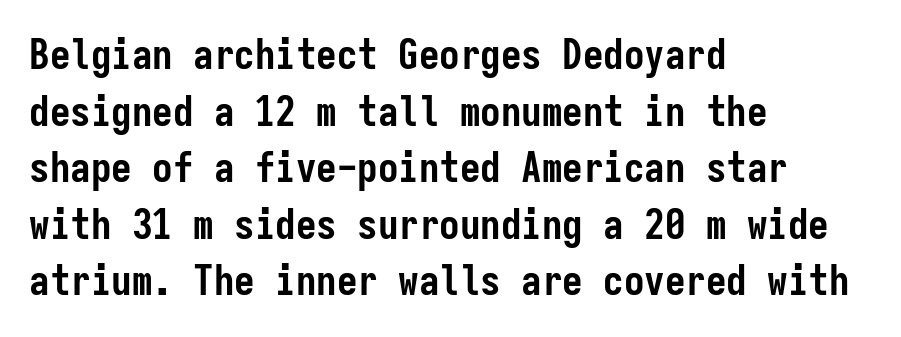
Left-aligned paragraph, ragged on the right. To sum up the face: it is a sans, with no serifs. The letters march in equal steps, a hallmark of fixed-pitch type. Honestly, there is no underline to notice here at all.
